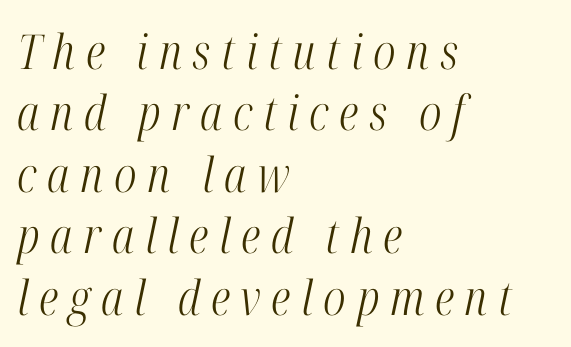
The image shows 48 px light, condensed serif type, italic (leaning right); set left-aligned, normal line spacing (1.28x), unusually wide letter spacing (+0.22 em), not underlined; high stroke contrast and a medium x-height.
